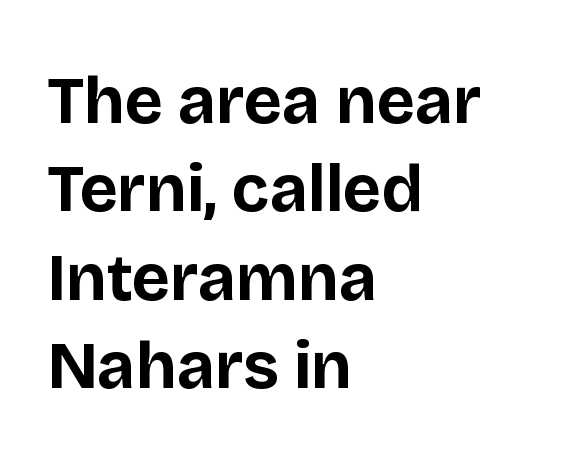
{"serif": "no", "italic": "no", "bold": "yes", "weight": "bold", "width": "normal", "stroke_contrast": "low", "x_height": "large", "monospaced": "no", "underline": "no", "align": "left", "line_spacing": "normal", "line_spacing_ratio": 1.34, "letter_spacing": "normal", "letter_spacing_em": 0.0, "glyph_px": 66}
